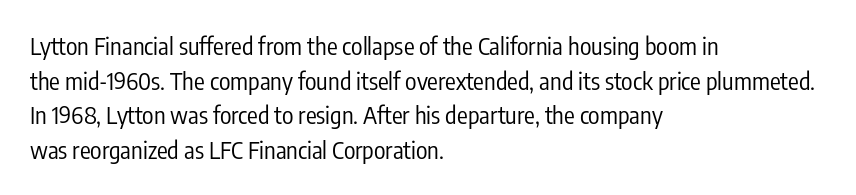
The image shows 24 px text type, upright; set left-aligned, normal line spacing (1.44x), normal letter spacing, not underlined.
